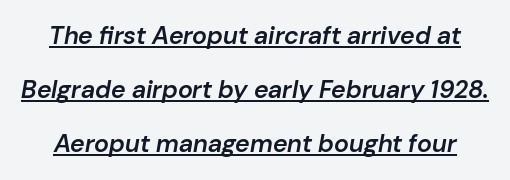
{"italic": "yes", "lean": "right", "slant_degrees": 10, "bold": "semi", "underline": "yes", "line_spacing": "loose", "line_spacing_ratio": 2.17, "letter_spacing": "normal", "letter_spacing_em": 0.0, "glyph_px": 25}
